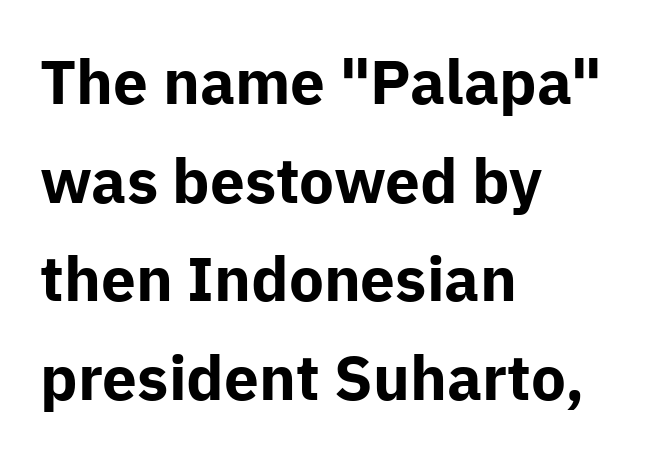
Q: Is the text bold? A: Yes.
Q: Is the text italic (slanted)? A: No, it is upright.
Q: Is the typeface a serif or a sans-serif typeface? A: Sans-serif.
Q: Is the text underlined? A: No.
Q: How is the paragraph aligned? A: Left-aligned.
Q: Is the spacing between letters normal or unusually wide? A: Normal.
Q: Is the spacing between lines tight, normal or loose? A: Normal.
Q: Width (condensed, normal, or wide)? A: Normal.
Q: Stroke contrast? A: Low.
Q: x-height? A: Medium.
Q: Monospaced? A: No.
